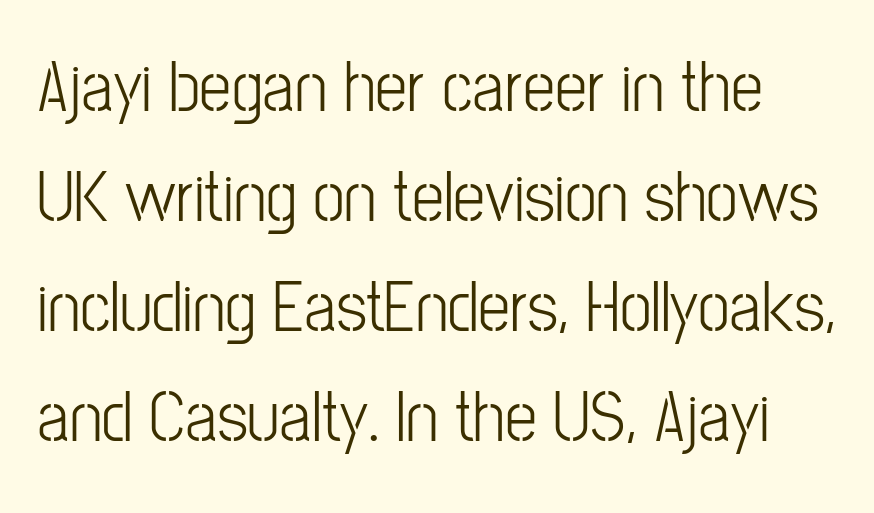
{"serif": "no", "italic": "no", "bold": "no", "weight": "light", "width": "condensed", "stroke_contrast": "low", "x_height": "medium", "monospaced": "no", "underline": "no", "line_spacing": "normal", "line_spacing_ratio": 1.53, "letter_spacing": "normal", "letter_spacing_em": 0.0, "glyph_px": 72}
